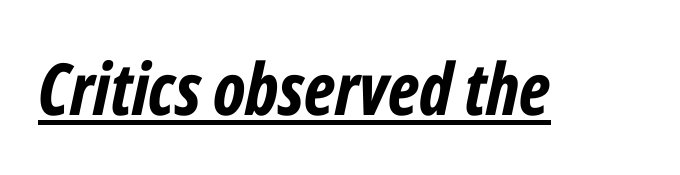
The letters are slanted; this is an italic face. The font is running at its bold setting. Between one letter and the next there's only the usual sliver of space. Underline: present.
